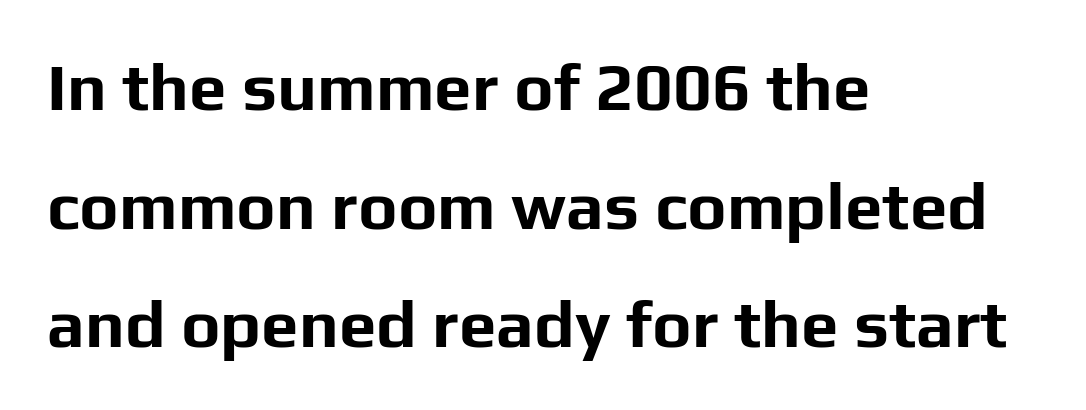
The image shows 67 px bold sans-serif type, upright; set left-aligned, line spacing 1.77x, normal letter spacing, not underlined; low stroke contrast and a medium x-height.
